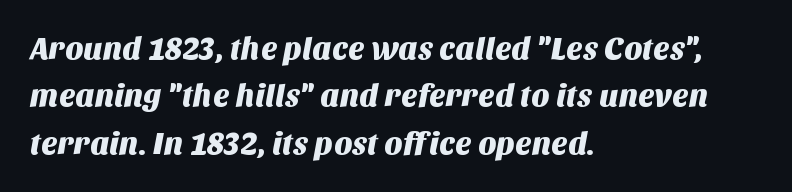
Q: Is the typeface a serif or a sans-serif typeface? A: Sans-serif.
Q: Is the text underlined? A: No.
Q: How is the paragraph aligned? A: Left-aligned.
Q: Is the spacing between letters normal or unusually wide? A: Normal.
Q: Is the spacing between lines tight, normal or loose? A: Normal.
Q: Width (condensed, normal, or wide)? A: Normal.
Q: Stroke contrast? A: Medium.
Q: x-height? A: Large.
Q: Monospaced? A: No.
